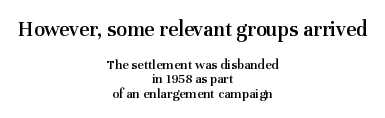
Q: Is the text bold? A: Semi-bold.
Q: Is the text italic (slanted)? A: No, it is upright.
Q: Is the text underlined? A: No.
Q: How is the paragraph aligned? A: Centered.
Q: Is the spacing between letters normal or unusually wide? A: Normal.
Q: Is the spacing between lines tight, normal or loose? A: Tight.
Q: Which block of text is set in a larger size, the first (top) or the second (bottom)? A: The first (top) one.
